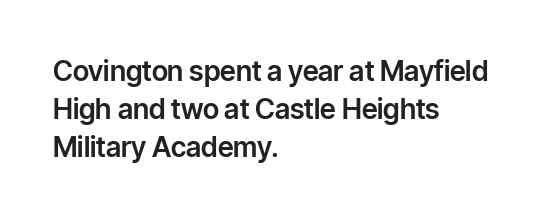
Q: Is the text italic (slanted)? A: No, it is upright.
Q: Is the typeface a serif or a sans-serif typeface? A: Sans-serif.
Q: Is the text underlined? A: No.
Q: How is the paragraph aligned? A: Left-aligned.
Q: Is the spacing between letters normal or unusually wide? A: Normal.
Q: Is the spacing between lines tight, normal or loose? A: Normal.
Q: Width (condensed, normal, or wide)? A: Normal.
Q: Stroke contrast? A: Low.
Q: x-height? A: Medium.
Q: Monospaced? A: No.
